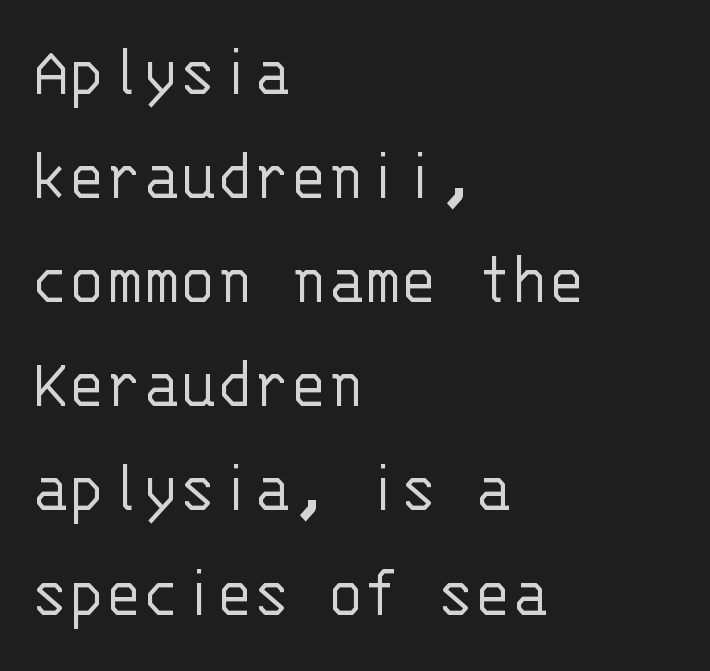
Q: Is the text bold? A: No.
Q: Is the text italic (slanted)? A: No, it is upright.
Q: Is the typeface a serif or a sans-serif typeface? A: Sans-serif.
Q: Is the text underlined? A: No.
Q: How is the paragraph aligned? A: Left-aligned.
Q: Is the spacing between letters normal or unusually wide? A: Normal.
Q: Is the spacing between lines tight, normal or loose? A: Normal.
Q: Width (condensed, normal, or wide)? A: Normal.
Q: Stroke contrast? A: Low.
Q: x-height? A: Large.
Q: Monospaced? A: Yes.
